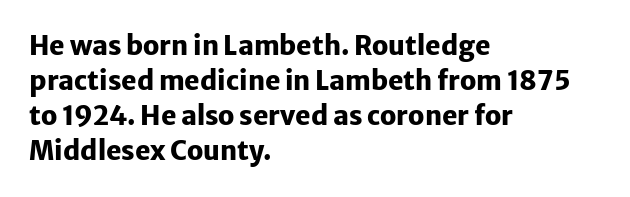
The baseline area is clear. The lines in this sample share a left origin and differ only in where they stop. The type is set solid horizontally, with unmodified tracking. Compared with typical paragraphs, the rows here are spaced about the same. Thick stems and heavy bowls — unmistakably bold. Ascenders rise straight up at ninety degrees.
